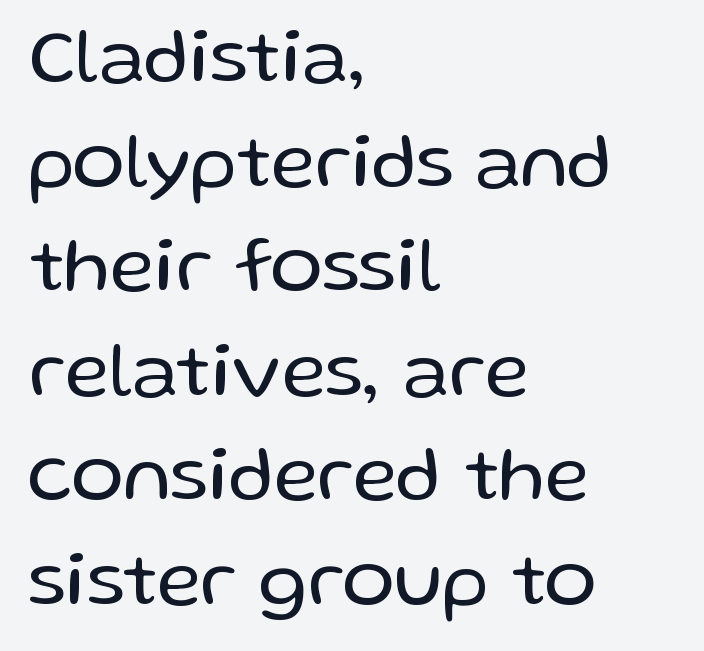
Q: Is the text bold? A: No.
Q: Is the text italic (slanted)? A: No, it is upright.
Q: Is the typeface a serif or a sans-serif typeface? A: Sans-serif.
Q: Is the text underlined? A: No.
Q: How is the paragraph aligned? A: Left-aligned.
Q: Is the spacing between letters normal or unusually wide? A: Normal.
Q: Is the spacing between lines tight, normal or loose? A: Normal.
Q: Width (condensed, normal, or wide)? A: Normal.
Q: Stroke contrast? A: Low.
Q: x-height? A: Medium.
Q: Monospaced? A: No.
